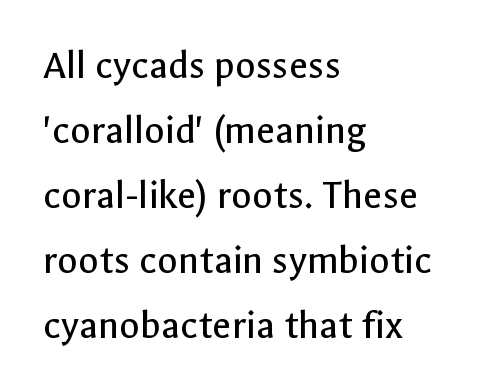
Glyph-to-glyph distance matches everyday printed text. Whoever set this chose a conventional vertical rhythm. Is the stroke heavy? The answer is a plain regular-or-lighter. This sample has the flowing, uneven cadence of proportional lettering. Decoration check: the copy has no underline.
